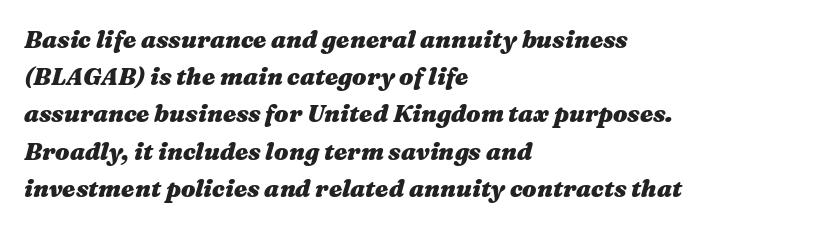
{"italic": "yes", "lean": "right", "slant_degrees": 16, "bold": "yes", "underline": "no", "align": "left", "line_spacing": "normal", "line_spacing_ratio": 1.55, "letter_spacing": "normal", "letter_spacing_em": 0.0, "glyph_px": 24}
